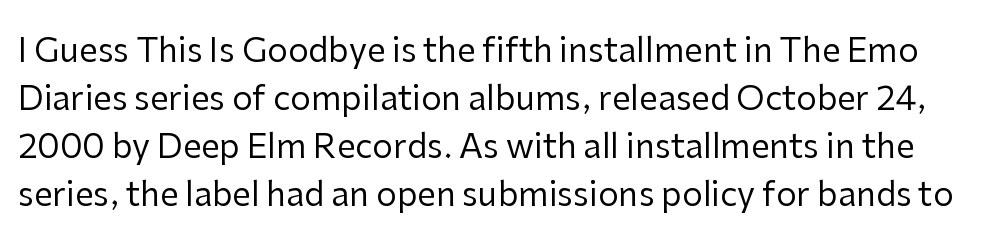
{"serif": "no", "italic": "no", "bold": "no", "weight": "regular", "width": "normal", "stroke_contrast": "low", "x_height": "medium", "monospaced": "no", "underline": "no", "line_spacing": "normal", "line_spacing_ratio": 1.45, "letter_spacing": "normal", "letter_spacing_em": 0.0, "glyph_px": 33}
